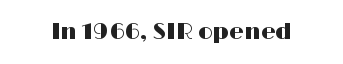
The image shows 23 px text type, upright; set normal letter spacing, not underlined.
